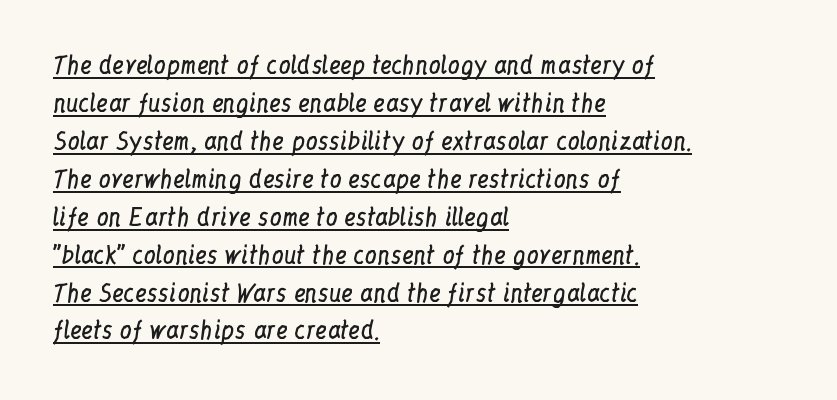
Q: Is the text bold? A: No.
Q: Is the text italic (slanted)? A: Yes.
Q: Is the text underlined? A: Yes.
Q: How is the paragraph aligned? A: Left-aligned.
Q: Is the spacing between letters normal or unusually wide? A: Normal.
Q: Is the spacing between lines tight, normal or loose? A: Normal.
